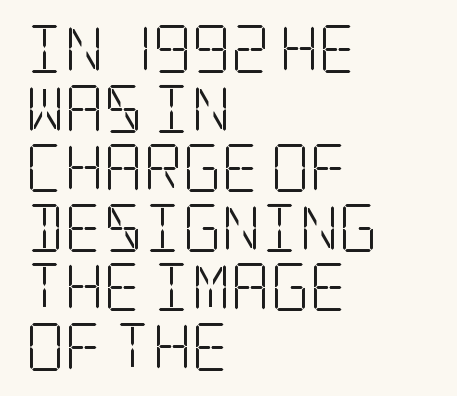
The image shows 48 px light, condensed serif type, upright; set left-aligned, line spacing 1.24x, normal letter spacing, not underlined; low stroke contrast and a large x-height.
